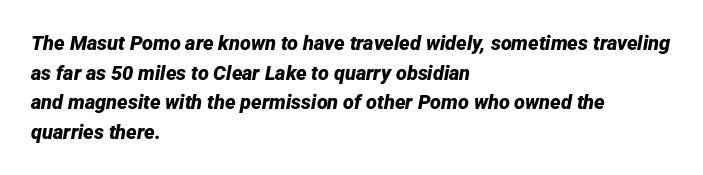
Q: Is the text bold? A: Yes.
Q: Is the text italic (slanted)? A: Yes, it leans right by about 12 degrees.
Q: Is the text underlined? A: No.
Q: How is the paragraph aligned? A: Left-aligned.
Q: Is the spacing between letters normal or unusually wide? A: Normal.
Q: Is the spacing between lines tight, normal or loose? A: Normal.
